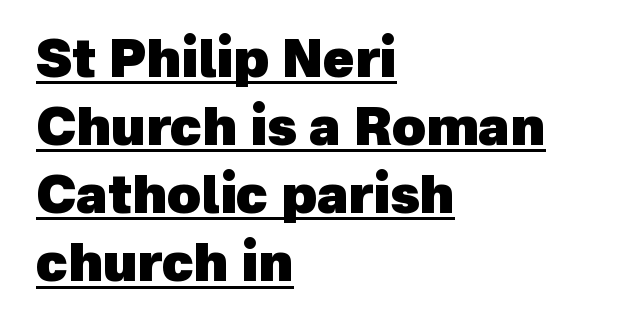
The image shows 52 px heavy sans-serif type; set left-aligned, normal line spacing (1.31x), normal letter spacing, underlined; a medium x-height.
